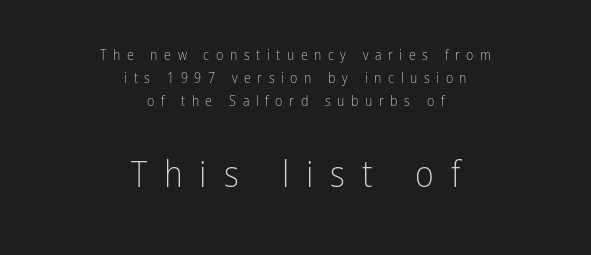
The image shows 36 px light, condensed sans-serif type, upright; set centered, normal line spacing (1.63x), unusually wide letter spacing (+0.47 em), not underlined; the second (bottom) block is 2.57x larger; low stroke contrast and a medium x-height.
